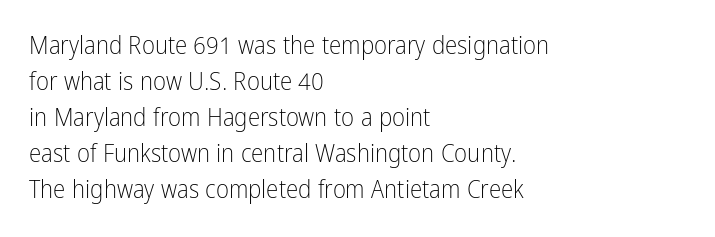
The image shows 25 px text type, upright; set left-aligned, normal line spacing (1.44x), normal letter spacing, not underlined.
